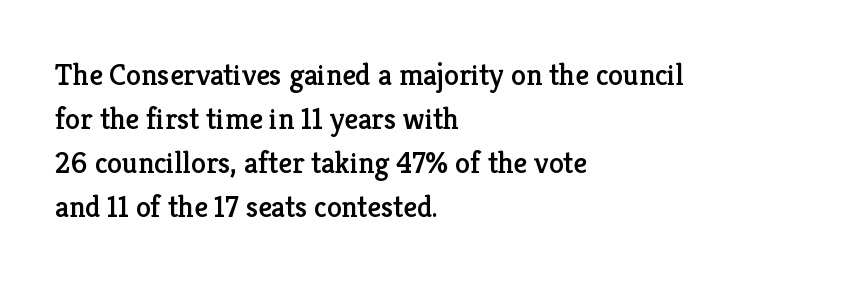
{"serif": "yes", "italic": "no", "width": "normal", "stroke_contrast": "low", "x_height": "medium", "monospaced": "no", "underline": "no", "align": "left", "line_spacing": "normal", "line_spacing_ratio": 1.47, "letter_spacing": "normal", "letter_spacing_em": 0.0, "glyph_px": 30}
